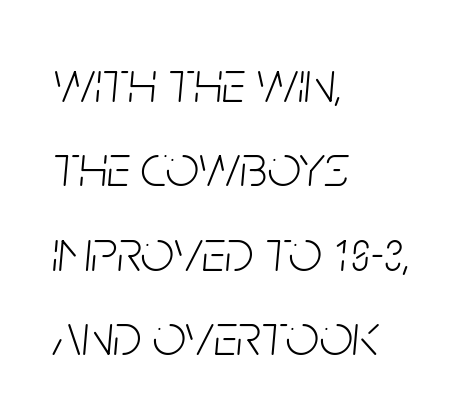
The image shows 59 px light, condensed type, italic (leaning right); set left-aligned, normal line spacing (1.43x), normal letter spacing, not underlined; low stroke contrast and a large x-height.
